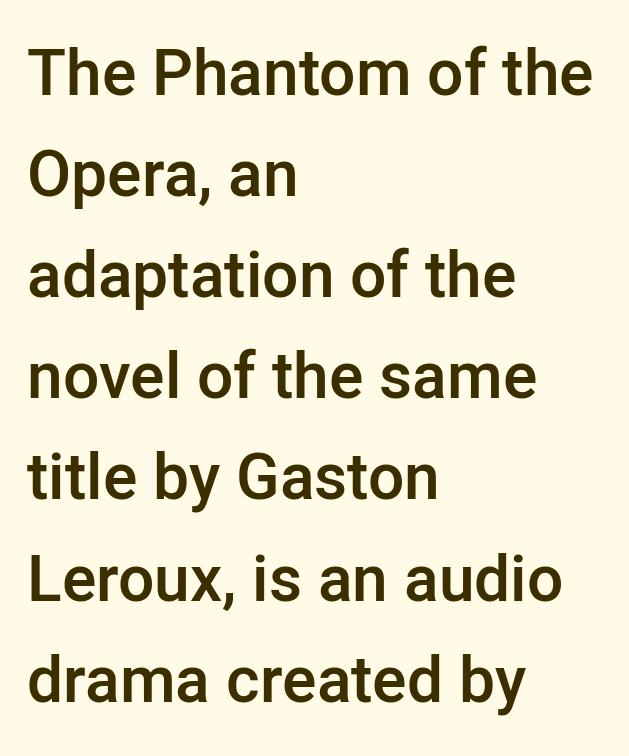
This is the regular roman posture of the typeface. Descenders are the only things crossing below the line. Weight: semibold (demi). Successive baselines arrive at the customary interval. How are the letters spaced? Ordinarily, with no added tracking.
